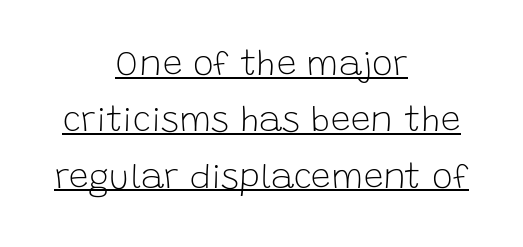
Here the designer chose a conventional face with non-uniform glyph widths. Stems here are at most as thick as an everyday book face. This rendering employs a face without finishing strokes, i.e., a sans-serif. In designer terms, the underline attribute is active on this setting. You can tell it's not italic because the verticals are truly vertical. Compared with typical body copy, the letter spacing here is the same.
